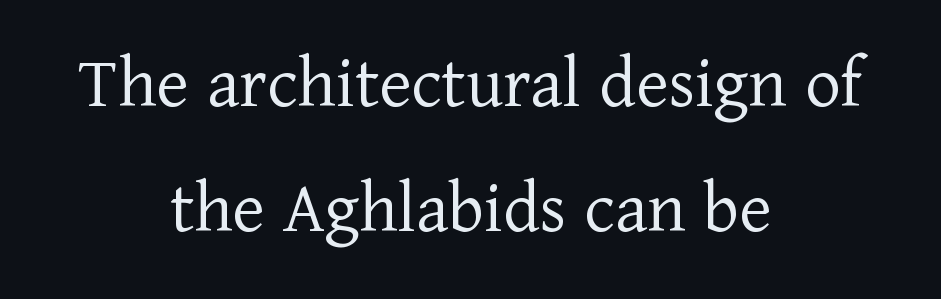
Q: Is the text bold? A: No.
Q: Is the text italic (slanted)? A: No, it is upright.
Q: Is the typeface a serif or a sans-serif typeface? A: Serif.
Q: Is the text underlined? A: No.
Q: How is the paragraph aligned? A: Centered.
Q: Is the spacing between letters normal or unusually wide? A: Normal.
Q: Is the spacing between lines tight, normal or loose? A: Normal.
Q: Width (condensed, normal, or wide)? A: Normal.
Q: Stroke contrast? A: Low.
Q: x-height? A: Medium.
Q: Monospaced? A: No.
